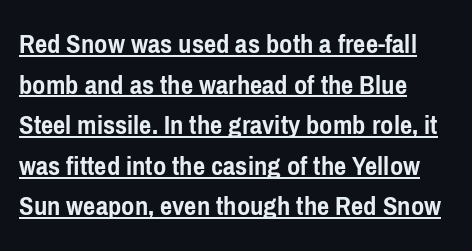
The image shows 29 px semibold, condensed sans-serif type, upright; set left-aligned, normal line spacing (1.4x), normal letter spacing, underlined; low stroke contrast and a medium x-height.
